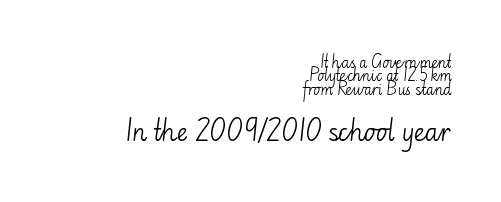
No chunkiness to these letters — they're not bold. Is the block centered? No — it sits flush against the right margin. Does the leading feel generous? Not at all — it's pinched. Check under the words: just untouched page. Which of the two is more prominent by size? The second, at the bottom.
